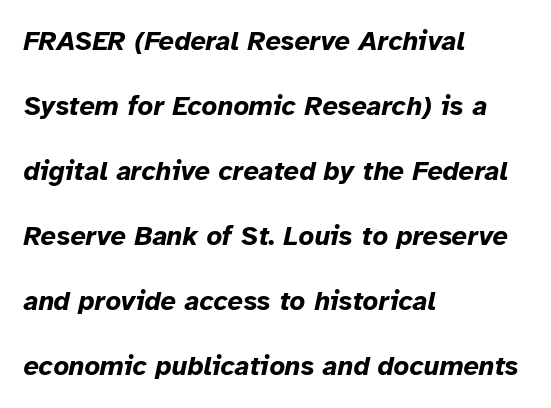
Q: Is the text bold? A: Yes.
Q: Is the text italic (slanted)? A: Yes, it leans right by about 12 degrees.
Q: Is the text underlined? A: No.
Q: How is the paragraph aligned? A: Left-aligned.
Q: Is the spacing between letters normal or unusually wide? A: Normal.
Q: Is the spacing between lines tight, normal or loose? A: Loose.
